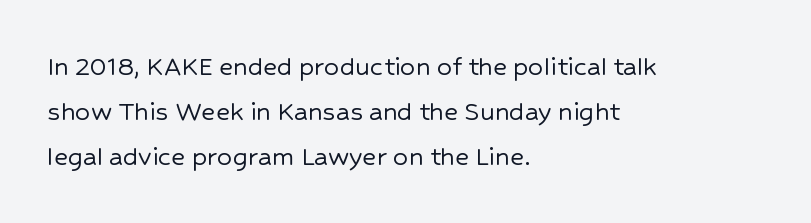
{"serif": "no", "italic": "no", "width": "normal", "stroke_contrast": "low", "x_height": "medium", "monospaced": "no", "underline": "no", "align": "left", "line_spacing": "normal", "line_spacing_ratio": 1.5, "letter_spacing": "normal", "letter_spacing_em": 0.0, "glyph_px": 30}
